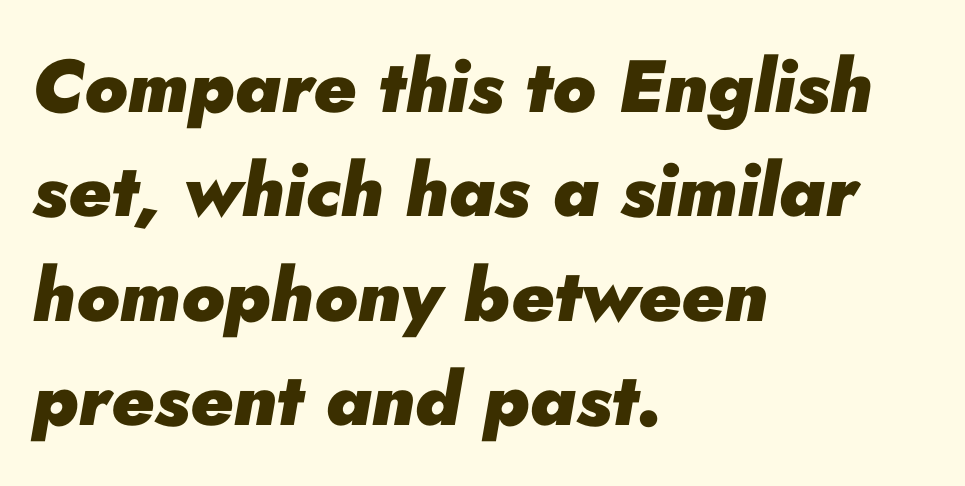
The image shows 74 px heavy type, italic (leaning right); set left-aligned, normal line spacing (1.41x), normal letter spacing, not underlined; low stroke contrast and a small x-height.
